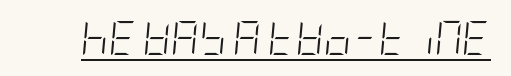
The image shows 34 px light, condensed type, italic (leaning right); set normal letter spacing, underlined; low stroke contrast and a large x-height.
